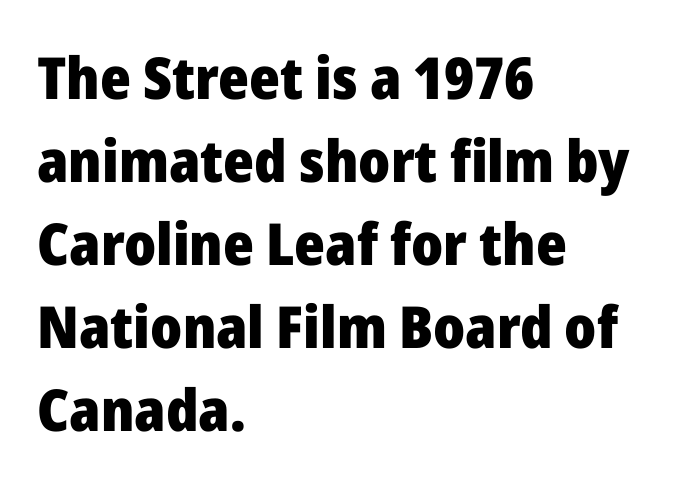
The image shows 58 px heavy sans-serif type, upright; set left-aligned, normal line spacing (1.43x), normal letter spacing, not underlined; low stroke contrast and a medium x-height.
